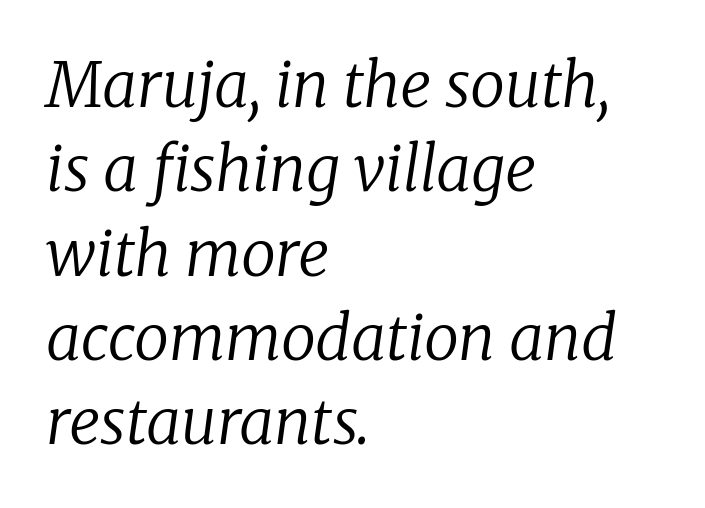
Inter-character spacing is left at the font's built-in metrics. Character widths vary here, with narrow letters taking less room than wide ones. The baseline area is clear. These lines stack with their left ends in a neat column. Weight: not bold — regular or lighter.
